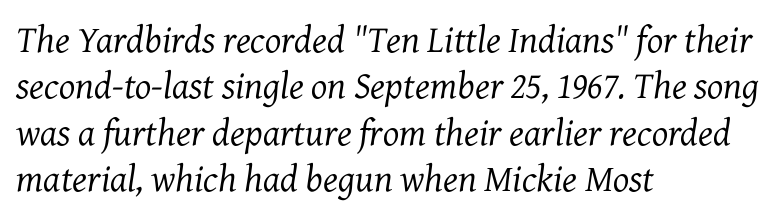
Q: Is the text bold? A: No.
Q: Is the text italic (slanted)? A: Yes, it leans right by about 7 degrees.
Q: Is the typeface a serif or a sans-serif typeface? A: Serif.
Q: Is the text underlined? A: No.
Q: How is the paragraph aligned? A: Left-aligned.
Q: Is the spacing between letters normal or unusually wide? A: Normal.
Q: Width (condensed, normal, or wide)? A: Normal.
Q: Stroke contrast? A: Medium.
Q: x-height? A: Medium.
Q: Monospaced? A: No.
